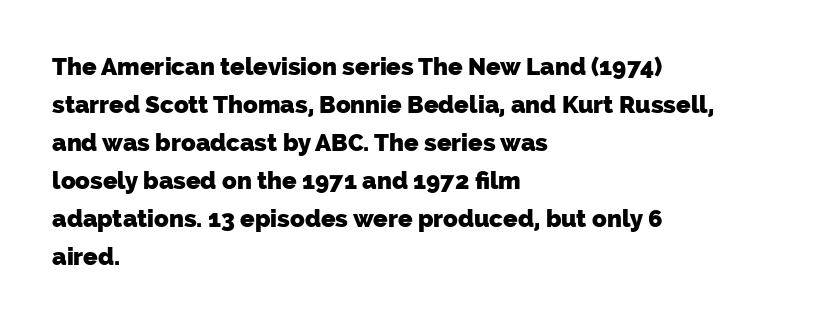
The image shows 24 px bold type; set left-aligned, normal line spacing (1.58x), normal letter spacing, not underlined.
